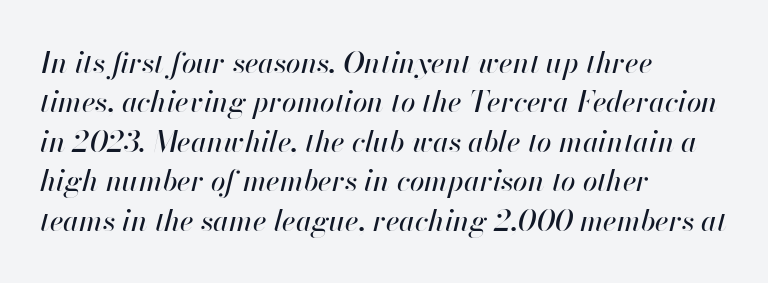
{"italic": "yes", "lean": "right", "slant_degrees": 13, "width": "normal", "stroke_contrast": "high", "x_height": "small", "monospaced": "no", "underline": "no", "align": "left", "line_spacing": "normal", "line_spacing_ratio": 1.36, "letter_spacing": "normal", "letter_spacing_em": 0.0, "glyph_px": 29}
